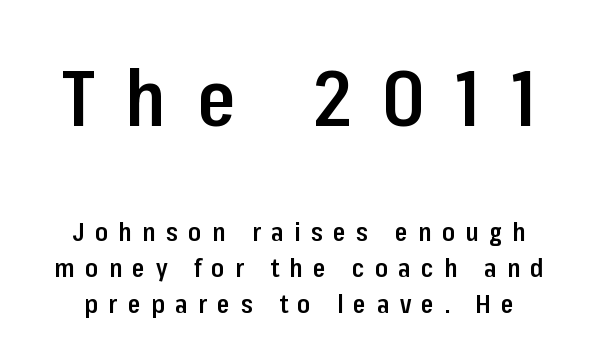
{"serif": "no", "italic": "no", "bold": "semi", "weight": "semibold", "width": "condensed", "stroke_contrast": "low", "x_height": "medium", "monospaced": "no", "underline": "no", "line_spacing": "normal", "line_spacing_ratio": 1.39, "letter_spacing": "wide", "letter_spacing_em": 0.4, "larger_block": "first", "size_ratio": 3.0, "glyph_px": 78}
